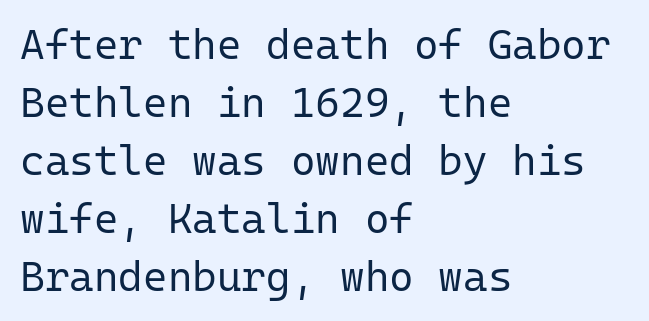
These lines are set flush left with a ragged right edge. The lettering stays uniformly vertical, giving the passage a roman look. Compared with typical paragraphs, the rows here are spaced about the same. These lines are rendered in a fixed-pitch font.
